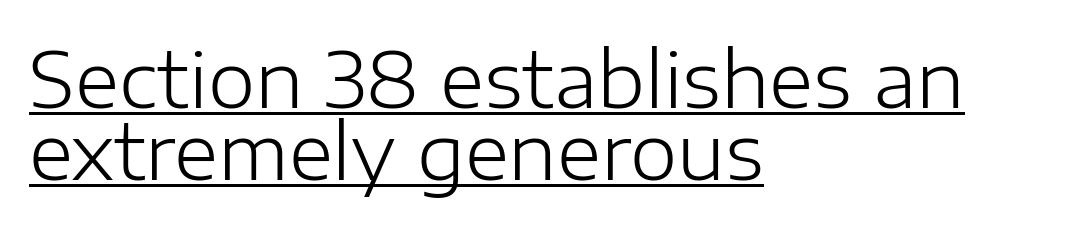
{"serif": "no", "italic": "no", "bold": "no", "weight": "light", "width": "normal", "stroke_contrast": "low", "x_height": "medium", "monospaced": "no", "underline": "yes", "align": "left", "line_spacing": "tight", "line_spacing_ratio": 0.95, "letter_spacing": "normal", "letter_spacing_em": 0.0, "glyph_px": 76}
